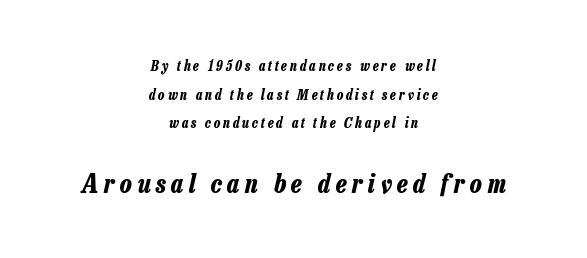
{"italic": "yes", "lean": "right", "slant_degrees": 13, "bold": "yes", "underline": "no", "align": "center", "line_spacing": "loose", "line_spacing_ratio": 2.05, "letter_spacing": "wide", "letter_spacing_em": 0.21, "larger_block": "second", "size_ratio": 1.86, "glyph_px": 26}
